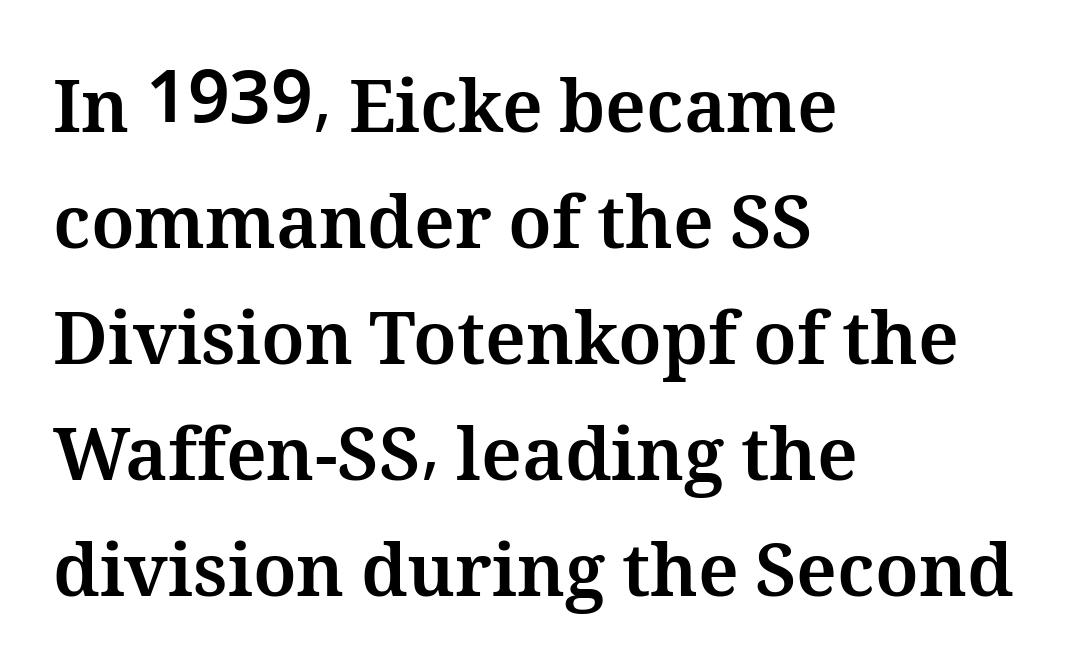
{"italic": "no", "bold": "yes", "weight": "bold", "width": "normal", "stroke_contrast": "medium", "x_height": "medium", "monospaced": "no", "underline": "no", "align": "left", "line_spacing": "normal", "line_spacing_ratio": 1.59, "letter_spacing": "normal", "letter_spacing_em": 0.0, "glyph_px": 73}
